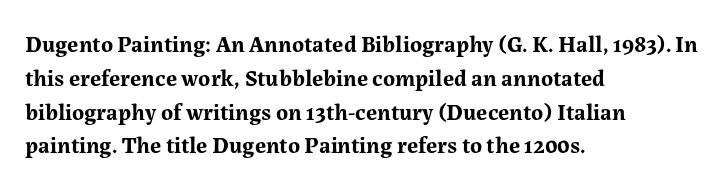
Q: Is the text bold? A: Yes.
Q: Is the text italic (slanted)? A: No, it is upright.
Q: Is the text underlined? A: No.
Q: How is the paragraph aligned? A: Left-aligned.
Q: Is the spacing between letters normal or unusually wide? A: Normal.
Q: Is the spacing between lines tight, normal or loose? A: Normal.
